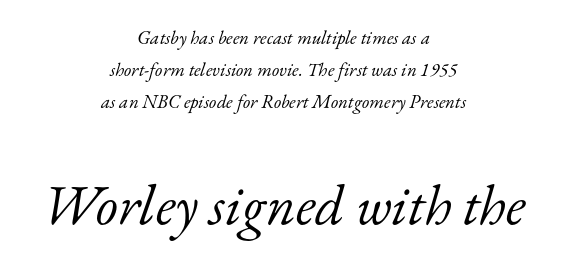
The image shows 57 px light serif type, italic (leaning right); set centered, normal line spacing (1.69x), normal letter spacing, not underlined; the second (bottom) block is 3.0x larger; low stroke contrast and a small x-height.
